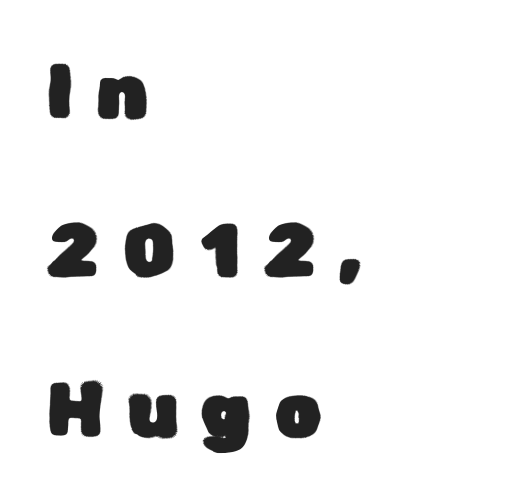
Q: Is the text italic (slanted)? A: No, it is upright.
Q: Is the typeface a serif or a sans-serif typeface? A: Sans-serif.
Q: Is the text underlined? A: No.
Q: How is the paragraph aligned? A: Left-aligned.
Q: Is the spacing between letters normal or unusually wide? A: Unusually wide.
Q: Is the spacing between lines tight, normal or loose? A: Loose.
Q: Width (condensed, normal, or wide)? A: Normal.
Q: Stroke contrast? A: Low.
Q: x-height? A: Medium.
Q: Monospaced? A: No.
